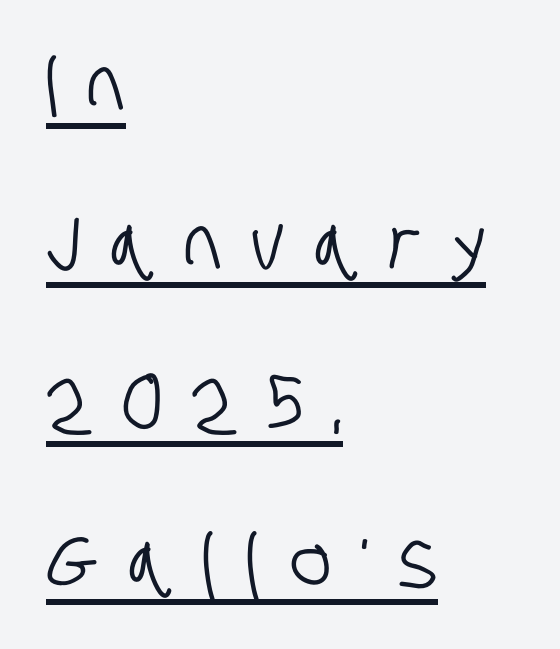
The image shows 79 px condensed sans-serif type; set left-aligned, loose line spacing (2.01x), unusually wide letter spacing (+0.37 em), underlined; low stroke contrast and a large x-height.
